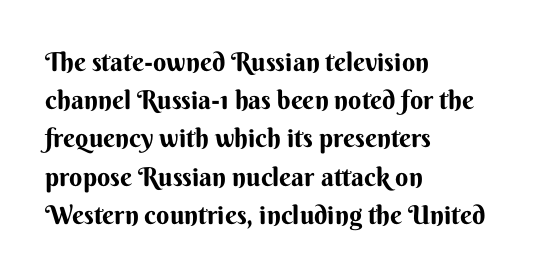
Q: Is the text bold? A: Yes.
Q: Is the text italic (slanted)? A: No, it is upright.
Q: Is the text underlined? A: No.
Q: How is the paragraph aligned? A: Left-aligned.
Q: Is the spacing between letters normal or unusually wide? A: Normal.
Q: Is the spacing between lines tight, normal or loose? A: Normal.
